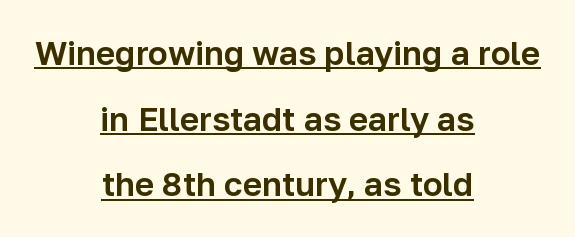
The image shows 33 px sans-serif type, upright; set centered, loose line spacing (1.99x), normal letter spacing, underlined; low stroke contrast and a medium x-height.
